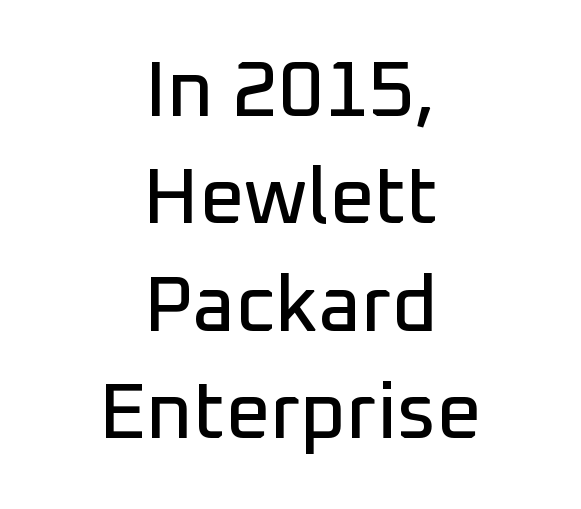
Short and long lines alike share a common midpoint. This sample uses plain, unmodified letter spacing. Font category for this specimen: sans-serif. How would I describe the line gaps? Plain and ordinary.
